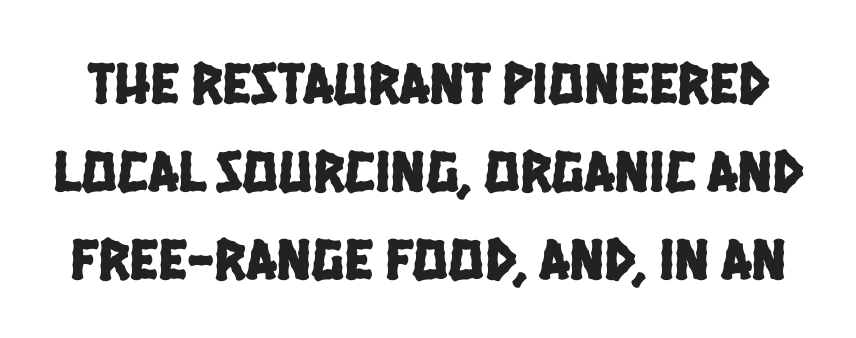
Q: Is the typeface a serif or a sans-serif typeface? A: Sans-serif.
Q: Is the text underlined? A: No.
Q: Is the spacing between letters normal or unusually wide? A: Normal.
Q: Is the spacing between lines tight, normal or loose? A: Normal.
Q: Width (condensed, normal, or wide)? A: Condensed.
Q: Stroke contrast? A: Low.
Q: x-height? A: Large.
Q: Monospaced? A: No.
